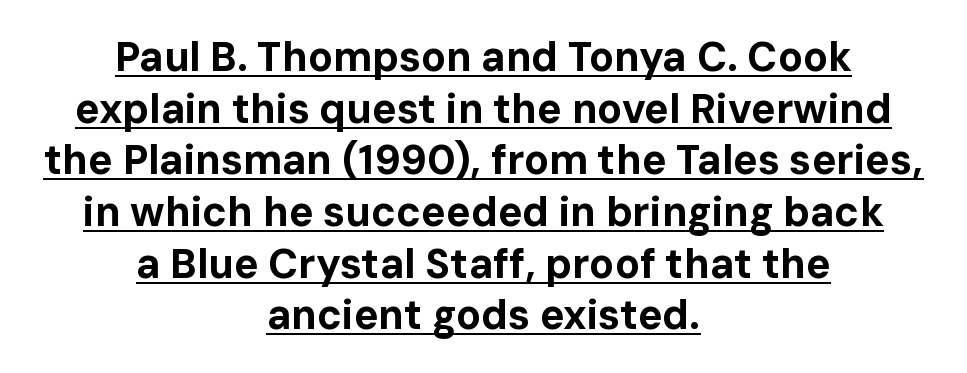
This is underlined copy, the kind a proofreader might mark for attention. Observe the ordinary spacing: letters are neighbours, not strangers. Do the letters lean? They stand straight. You can tell from the bare stems that sans-serif type was used. Do the characters align in a grid? No, the font is proportional.
